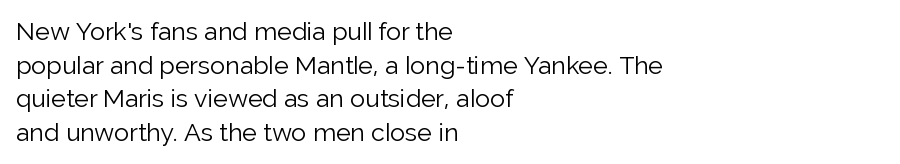
Q: Is the text bold? A: No.
Q: Is the text italic (slanted)? A: No, it is upright.
Q: Is the text underlined? A: No.
Q: How is the paragraph aligned? A: Left-aligned.
Q: Is the spacing between letters normal or unusually wide? A: Normal.
Q: Is the spacing between lines tight, normal or loose? A: Normal.
